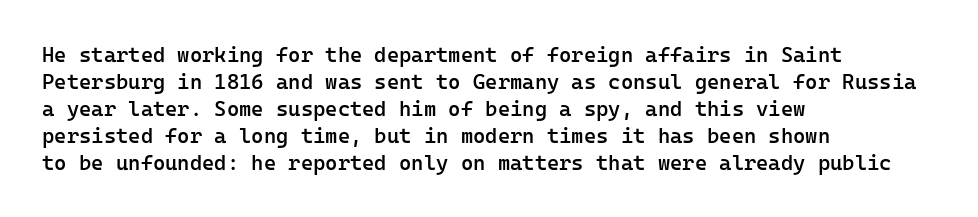
Q: Is the text bold? A: Semi-bold.
Q: Is the text italic (slanted)? A: No, it is upright.
Q: Is the text underlined? A: No.
Q: How is the paragraph aligned? A: Left-aligned.
Q: Is the spacing between letters normal or unusually wide? A: Normal.
Q: Is the spacing between lines tight, normal or loose? A: Normal.
